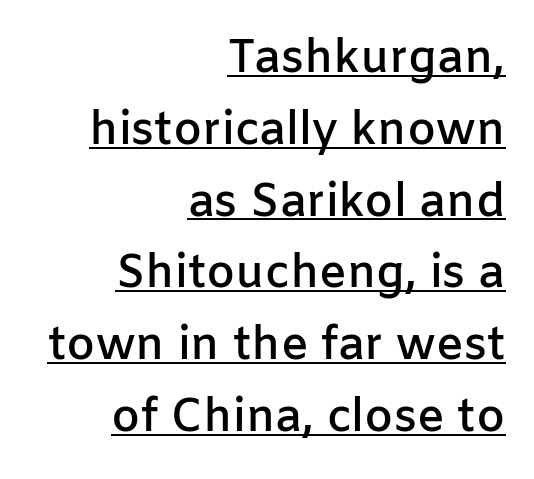
This sample uses a sans-serif face. The face used here is proportionally spaced, like ordinary book or web type. The vertical gap from one line to the next is medium. Teacher's note: observe the even right margin — that is flush-right alignment. Each glyph is drawn with semibold strokes, heavier than normal yet not fully bold. Is there any slant? The stems are plumb.
